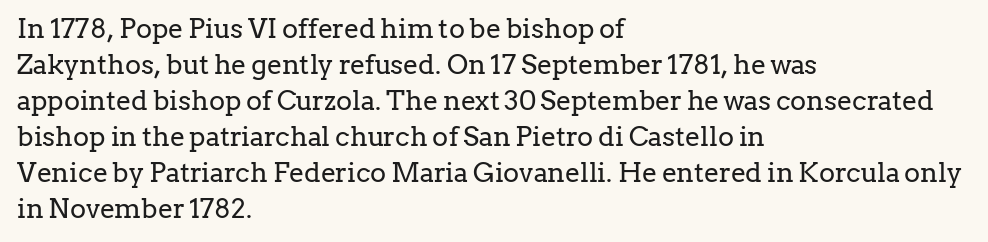
A clean baseline with only descenders dipping below it. The letters stand upright; this is a roman face. The letterforms sit shoulder to shoulder at normal distance. The compositor pushed each line to the left boundary.
